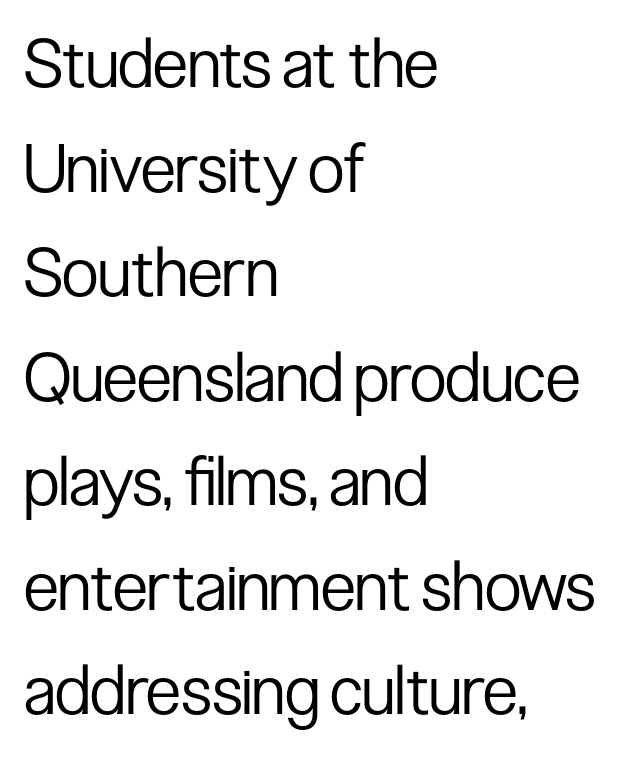
The image shows 67 px regular-weight, condensed sans-serif type, upright; set left-aligned, normal line spacing (1.56x), normal letter spacing, not underlined; low stroke contrast and a medium x-height.
